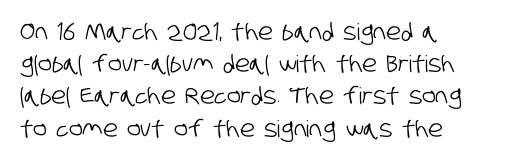
In terms of letterspacing, this is plain default setting. Unmarked baselines from the first word to the last. Every row of glyphs begins at an identical x-position on the left. A normal amount of white space separates one row of letters from the next.
